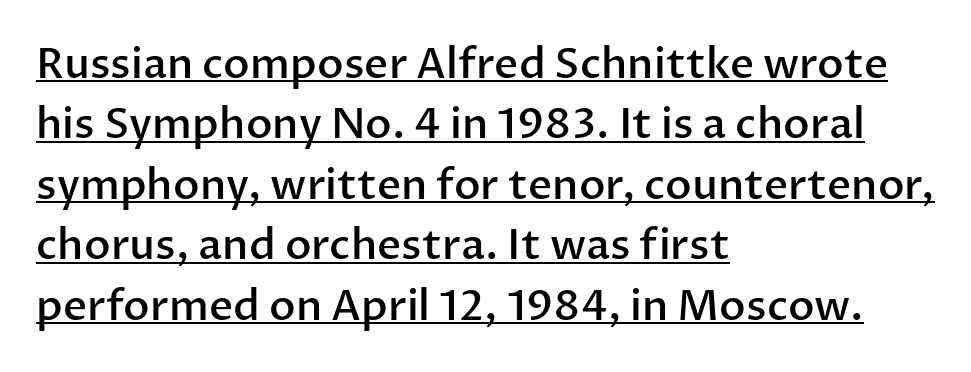
{"serif": "no", "italic": "no", "bold": "semi", "weight": "semibold", "width": "normal", "stroke_contrast": "low", "x_height": "medium", "monospaced": "no", "underline": "yes", "align": "left", "line_spacing": "normal", "line_spacing_ratio": 1.44, "letter_spacing": "normal", "letter_spacing_em": 0.0, "glyph_px": 42}
